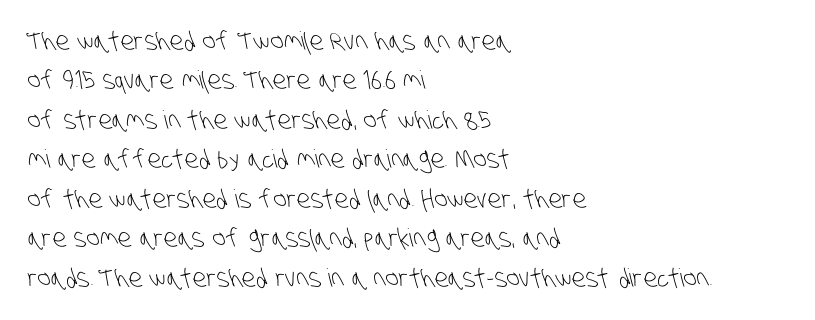
{"bold": "no", "underline": "no", "align": "left", "line_spacing": "normal", "line_spacing_ratio": 1.58, "letter_spacing": "normal", "letter_spacing_em": 0.0, "glyph_px": 25}
